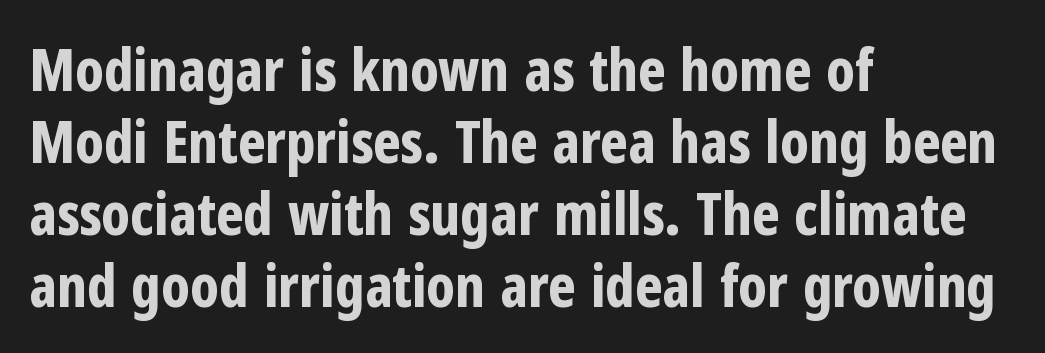
Q: Is the text bold? A: Yes.
Q: Is the text italic (slanted)? A: No, it is upright.
Q: Is the typeface a serif or a sans-serif typeface? A: Sans-serif.
Q: Is the text underlined? A: No.
Q: How is the paragraph aligned? A: Left-aligned.
Q: Is the spacing between letters normal or unusually wide? A: Normal.
Q: Width (condensed, normal, or wide)? A: Condensed.
Q: Stroke contrast? A: Low.
Q: x-height? A: Medium.
Q: Monospaced? A: No.
